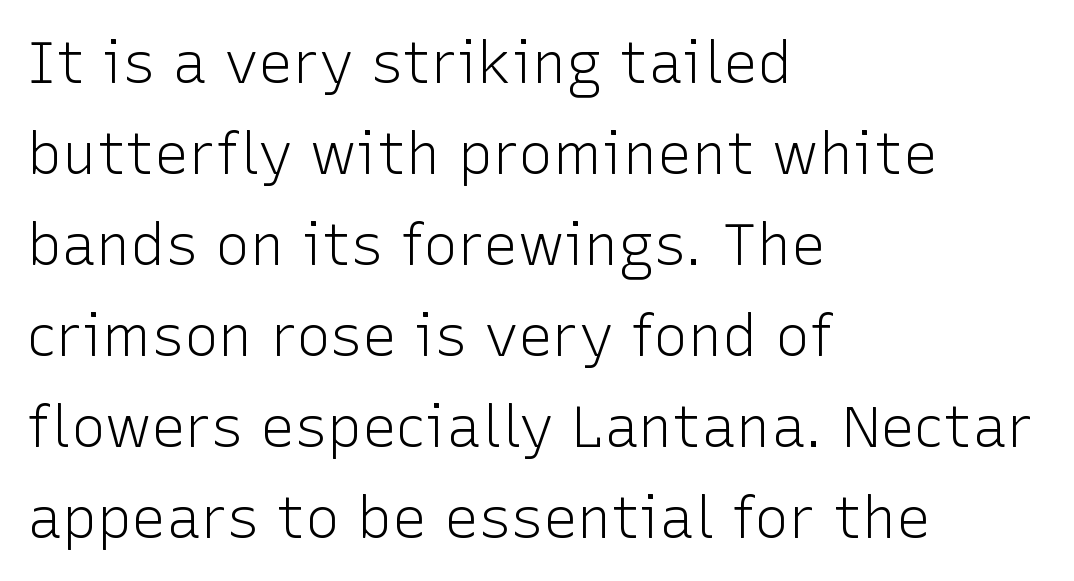
Q: Is the text bold? A: No.
Q: Is the text italic (slanted)? A: No, it is upright.
Q: Is the typeface a serif or a sans-serif typeface? A: Sans-serif.
Q: Is the text underlined? A: No.
Q: How is the paragraph aligned? A: Left-aligned.
Q: Is the spacing between letters normal or unusually wide? A: Normal.
Q: Is the spacing between lines tight, normal or loose? A: Normal.
Q: Width (condensed, normal, or wide)? A: Normal.
Q: Stroke contrast? A: Low.
Q: x-height? A: Medium.
Q: Monospaced? A: No.
